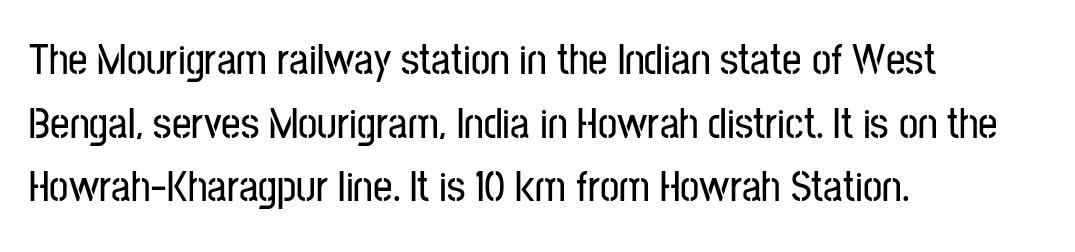
The image shows 43 px condensed sans-serif type, upright; set left-aligned, normal line spacing (1.48x), normal letter spacing, not underlined; low stroke contrast and a medium x-height.
